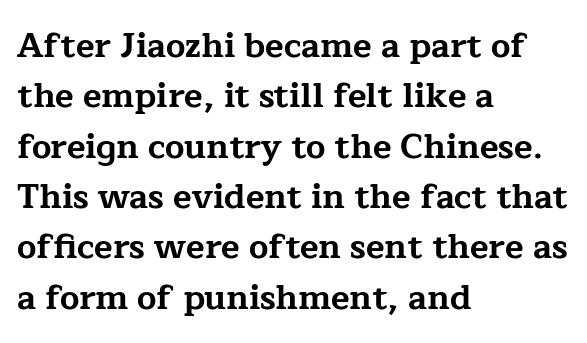
{"serif": "yes", "italic": "no", "bold": "yes", "weight": "bold", "width": "wide", "stroke_contrast": "low", "x_height": "medium", "monospaced": "no", "underline": "no", "align": "left", "line_spacing": "normal", "line_spacing_ratio": 1.48, "letter_spacing": "normal", "letter_spacing_em": 0.0, "glyph_px": 34}
